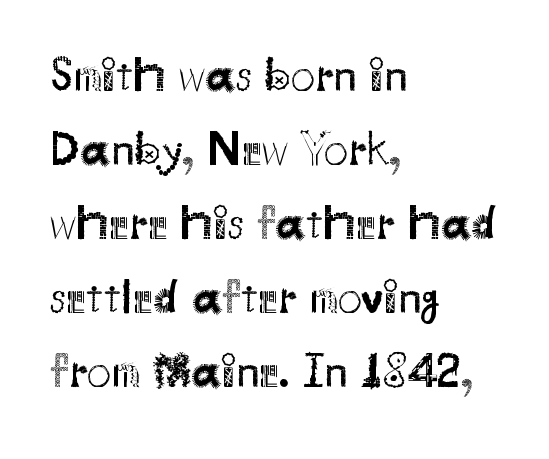
Q: Is the text bold? A: No.
Q: Is the text italic (slanted)? A: No, it is upright.
Q: Is the typeface a serif or a sans-serif typeface? A: Sans-serif.
Q: Is the text underlined? A: No.
Q: How is the paragraph aligned? A: Left-aligned.
Q: Is the spacing between letters normal or unusually wide? A: Normal.
Q: Is the spacing between lines tight, normal or loose? A: Normal.
Q: Width (condensed, normal, or wide)? A: Normal.
Q: Stroke contrast? A: Medium.
Q: x-height? A: Small.
Q: Monospaced? A: No.
